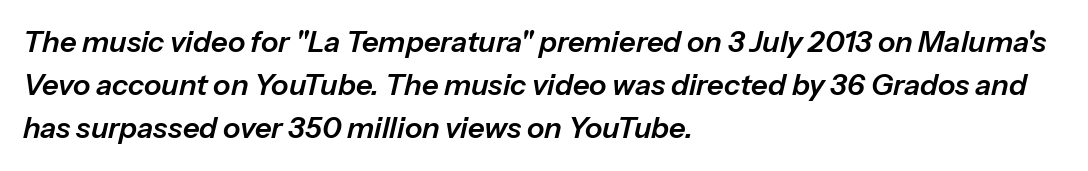
Leading matches the norm, producing a regular column. Spacing between characters is what you'd get straight out of the box. Glance below the letters and you will spot only blank space. If you drew a ruler down the left edge, every line would touch it.
